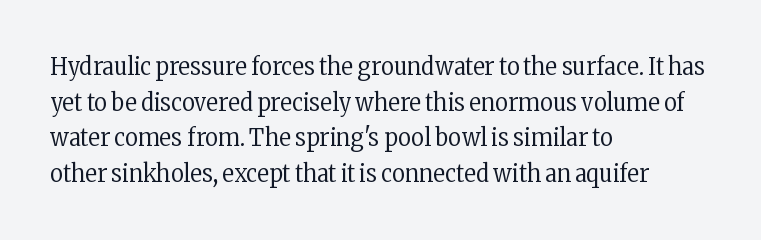
No word sits above an underline. These lines stack with their left ends in a neat column. The line-height multiplier appears to be the usual default. Ordinary non-slanted type is in use. Students, note that the glyphs here touch the page at normal intervals.
